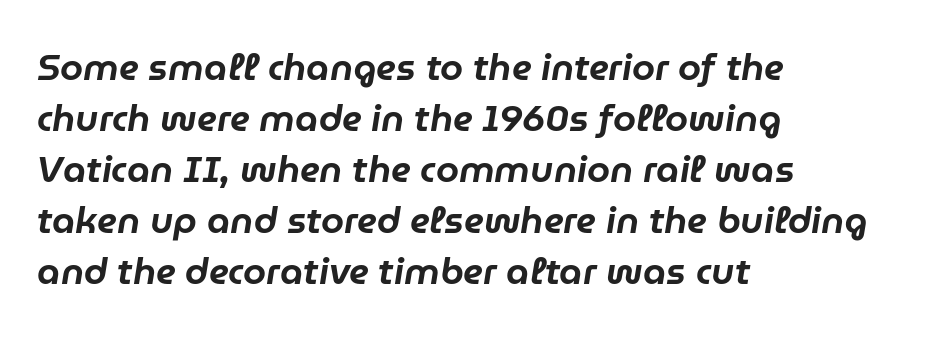
The image shows 37 px text type, italic (leaning right); set left-aligned, normal line spacing (1.38x), normal letter spacing, not underlined; low stroke contrast and a medium x-height.
